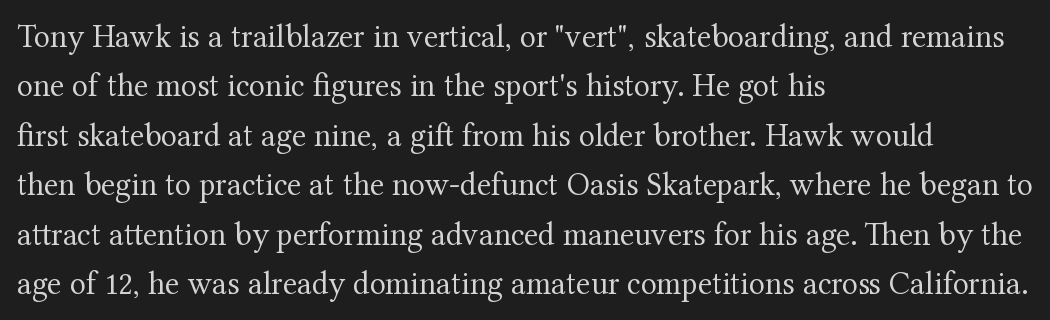
{"serif": "yes", "italic": "no", "bold": "no", "weight": "regular", "width": "normal", "stroke_contrast": "medium", "x_height": "medium", "monospaced": "no", "underline": "no", "align": "left", "line_spacing": "normal", "line_spacing_ratio": 1.5, "letter_spacing": "normal", "letter_spacing_em": 0.0, "glyph_px": 33}
